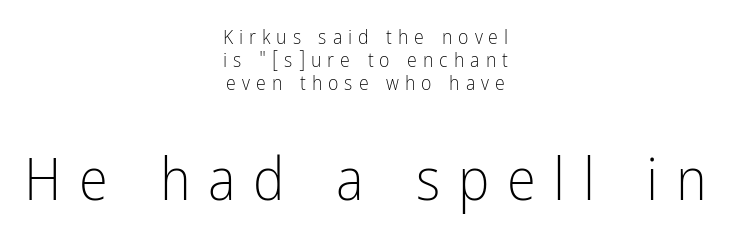
The image shows 59 px light, condensed sans-serif type, upright; set centered, line spacing 1.16x, unusually wide letter spacing (+0.3 em), not underlined; the second (bottom) block is 2.95x larger; low stroke contrast and a medium x-height.
